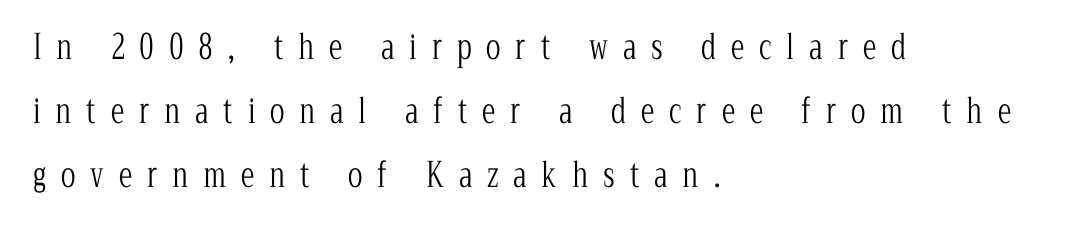
Weight: regular or lighter. Unmarked baselines from the first word to the last. The face used here is rendered with a markedly widened letterfit. Line beginnings align vertically; line endings do not.
